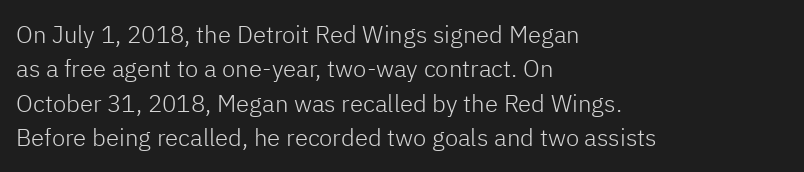
Q: Is the text bold? A: No.
Q: Is the text italic (slanted)? A: No, it is upright.
Q: Is the text underlined? A: No.
Q: How is the paragraph aligned? A: Left-aligned.
Q: Is the spacing between letters normal or unusually wide? A: Normal.
Q: Is the spacing between lines tight, normal or loose? A: Normal.
